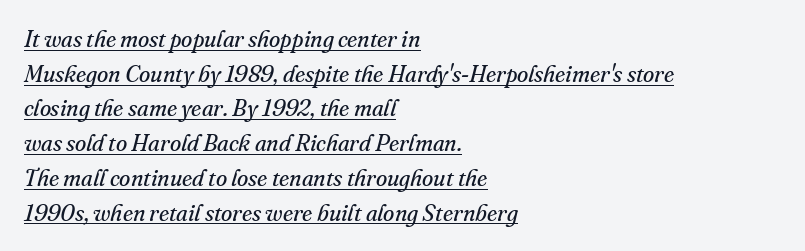
{"italic": "yes", "lean": "right", "slant_degrees": 16, "bold": "no", "underline": "yes", "align": "left", "line_spacing": "normal", "line_spacing_ratio": 1.51, "letter_spacing": "normal", "letter_spacing_em": 0.0, "glyph_px": 23}
